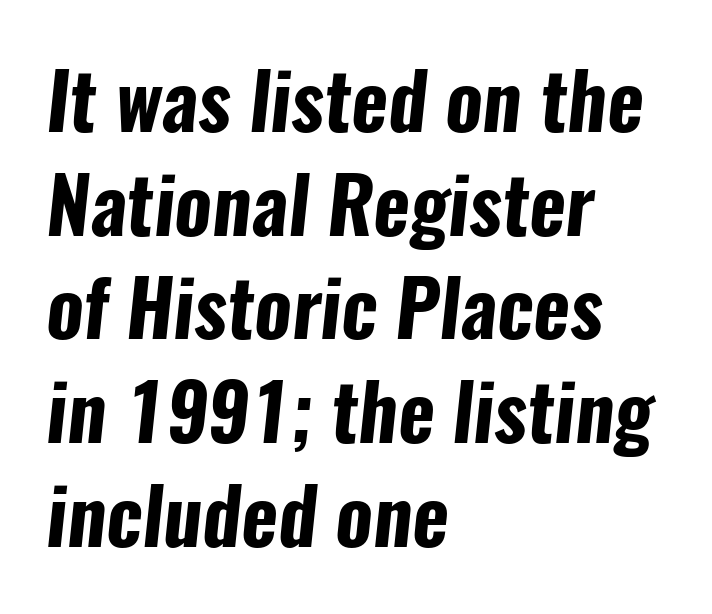
Is this a fixed-width face? No — the glyphs have proportional, varying widths. This rendering uses left alignment, leaving the right contour irregular. Nothing sits at the stroke ends, so this counts as sans-serif. The letters are bold, with thick, heavy strokes.
